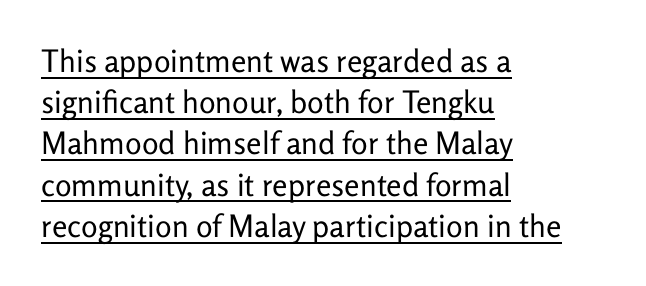
Does a line run under the words? Yes, clearly. Leading: standard. Nothing sits at the stroke ends, so this counts as sans-serif. A typesetter would call this proportional, since set widths differ per character. Vertical strokes here are truly vertical.
